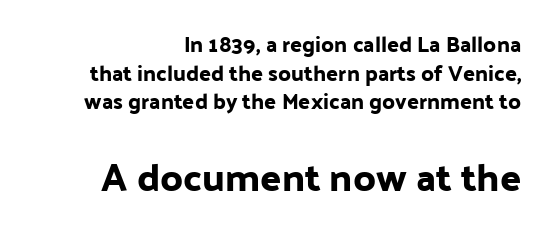
Q: Is the text italic (slanted)? A: No, it is upright.
Q: Is the typeface a serif or a sans-serif typeface? A: Sans-serif.
Q: Is the text underlined? A: No.
Q: How is the paragraph aligned? A: Right-aligned.
Q: Is the spacing between letters normal or unusually wide? A: Normal.
Q: Is the spacing between lines tight, normal or loose? A: Normal.
Q: Which block of text is set in a larger size, the first (top) or the second (bottom)? A: The second (bottom) one.
Q: Width (condensed, normal, or wide)? A: Normal.
Q: Stroke contrast? A: Low.
Q: x-height? A: Medium.
Q: Monospaced? A: No.
